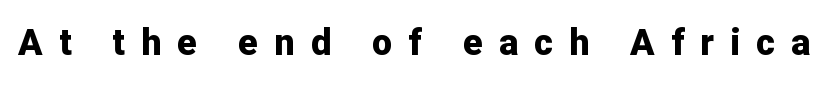
A clean baseline with only descenders dipping below it. A sans-serif font was chosen for this passage. Ascenders rise straight up at ninety degrees. Substantial extra tracking has been applied to these lines. This is heavy type, rendered in bold.
